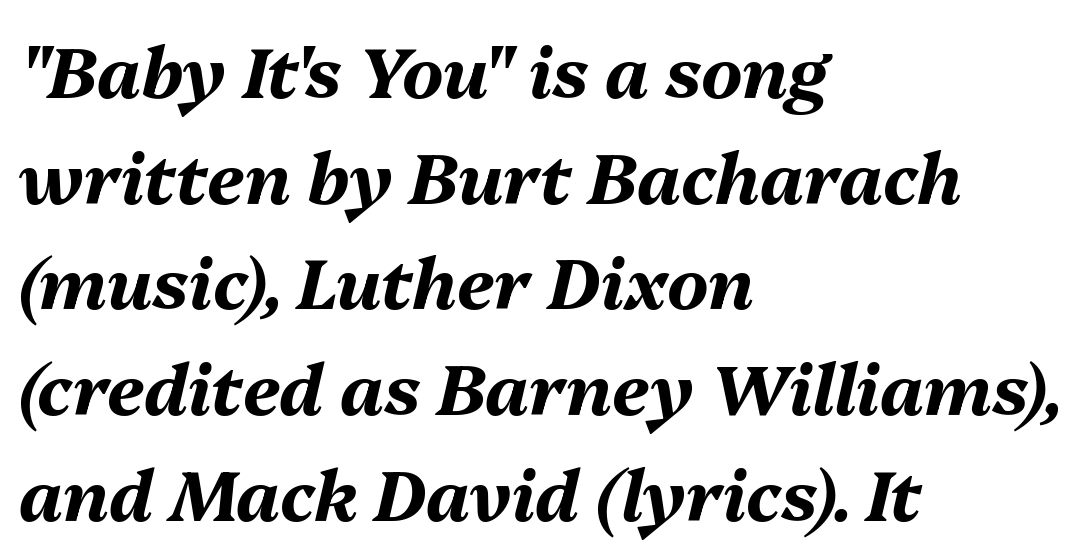
Q: Is the text bold? A: Yes.
Q: Is the text italic (slanted)? A: Yes, it leans right by about 13 degrees.
Q: Is the text underlined? A: No.
Q: How is the paragraph aligned? A: Left-aligned.
Q: Is the spacing between letters normal or unusually wide? A: Normal.
Q: Is the spacing between lines tight, normal or loose? A: Normal.
Q: Width (condensed, normal, or wide)? A: Normal.
Q: Stroke contrast? A: Medium.
Q: x-height? A: Medium.
Q: Monospaced? A: No.
